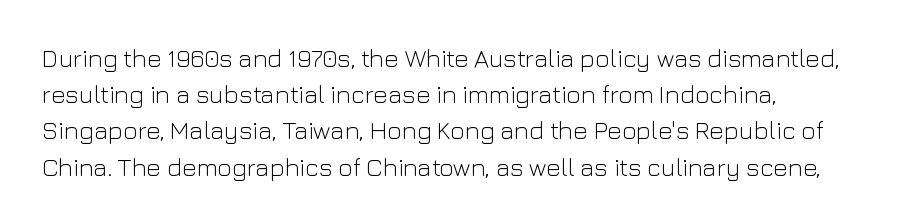
Q: Is the text bold? A: No.
Q: Is the text italic (slanted)? A: No, it is upright.
Q: Is the text underlined? A: No.
Q: How is the paragraph aligned? A: Left-aligned.
Q: Is the spacing between letters normal or unusually wide? A: Normal.
Q: Is the spacing between lines tight, normal or loose? A: Normal.
